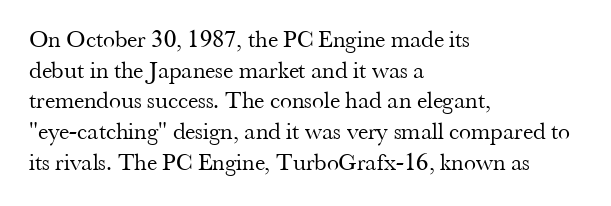
{"italic": "no", "bold": "no", "underline": "no", "align": "left", "line_spacing": "normal", "line_spacing_ratio": 1.28, "letter_spacing": "normal", "letter_spacing_em": 0.0, "glyph_px": 24}
